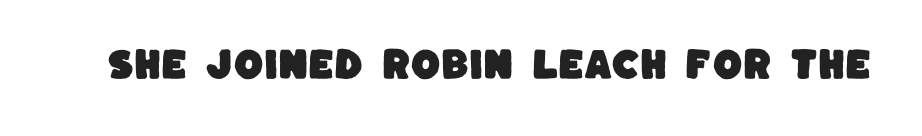
Q: Is the typeface a serif or a sans-serif typeface? A: Sans-serif.
Q: Is the text underlined? A: No.
Q: Is the spacing between letters normal or unusually wide? A: Normal.
Q: Width (condensed, normal, or wide)? A: Normal.
Q: Stroke contrast? A: Low.
Q: x-height? A: Large.
Q: Monospaced? A: No.
